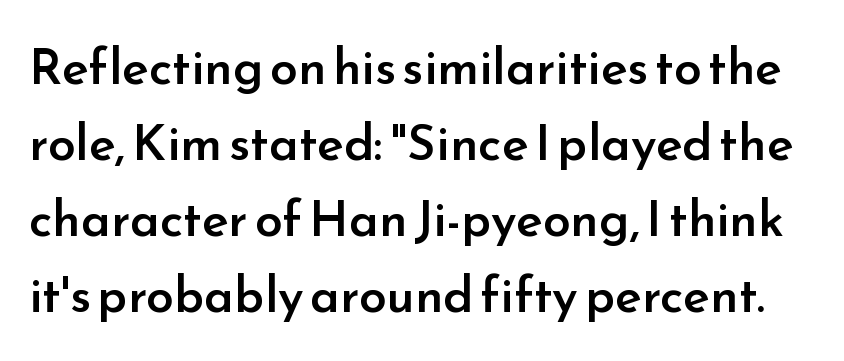
This sample uses a sans-serif face. Unlike italic type, these characters show no tilt at all. The string is rendered with underlining switched off. Proportional: the letters do not fall into vertical columns.
